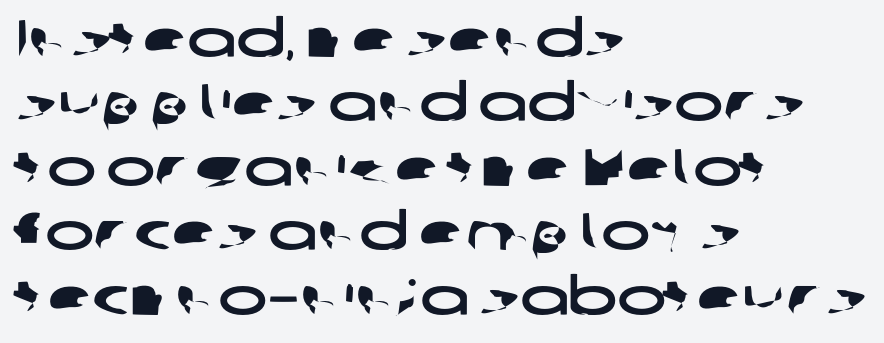
You could not count columns in this text — the font is proportionally spaced. Glyph-to-glyph distance matches everyday printed text. The passage shown is not underscored anywhere. Is the block centered? No — it sits flush against the left margin.
